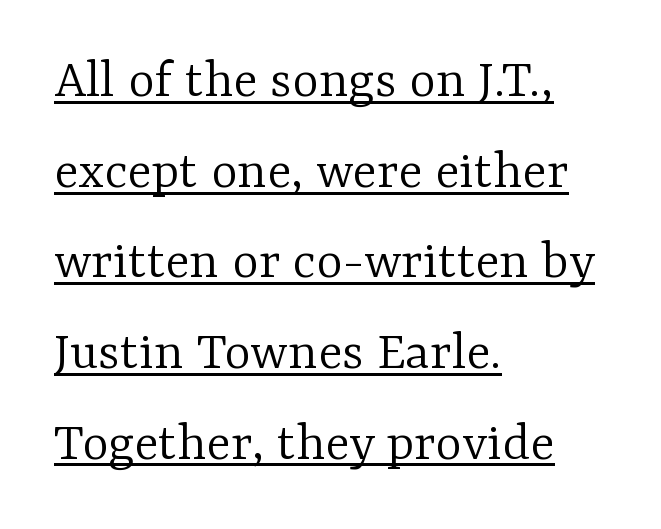
Q: Is the text bold? A: No.
Q: Is the text italic (slanted)? A: No, it is upright.
Q: Is the typeface a serif or a sans-serif typeface? A: Serif.
Q: Is the text underlined? A: Yes.
Q: How is the paragraph aligned? A: Left-aligned.
Q: Is the spacing between letters normal or unusually wide? A: Normal.
Q: Is the spacing between lines tight, normal or loose? A: Normal.
Q: Width (condensed, normal, or wide)? A: Normal.
Q: Stroke contrast? A: Low.
Q: x-height? A: Medium.
Q: Monospaced? A: No.
